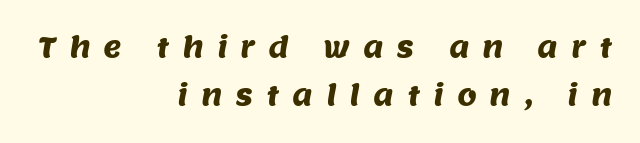
{"serif": "no", "width": "normal", "stroke_contrast": "medium", "x_height": "large", "monospaced": "no", "underline": "no", "align": "right", "line_spacing_ratio": 1.72, "letter_spacing": "wide", "letter_spacing_em": 0.46, "glyph_px": 28}
